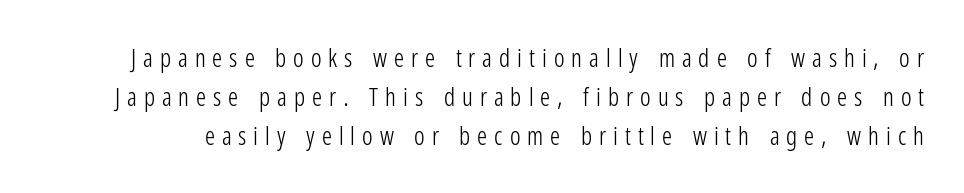
The image shows 25 px text type, upright; set normal line spacing (1.56x), unusually wide letter spacing (+0.28 em), not underlined.
